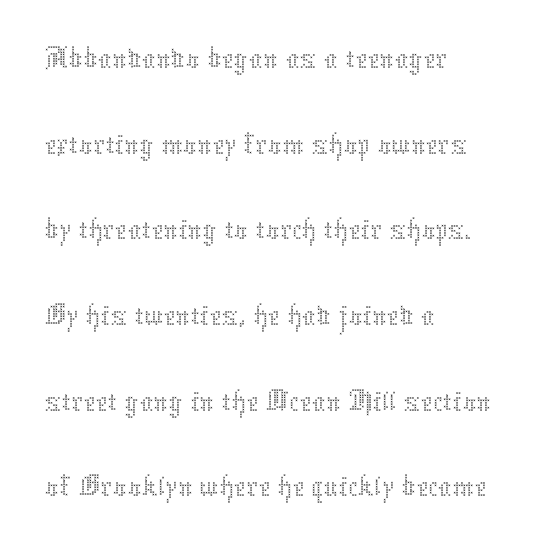
This sample keeps an unexceptional amount of space between lines. Looks like regular typesetting: each glyph gets only the width it needs. Nobody drew a line under any word here. The cut favours lightness, reaching ordinary text weight at its darkest.
